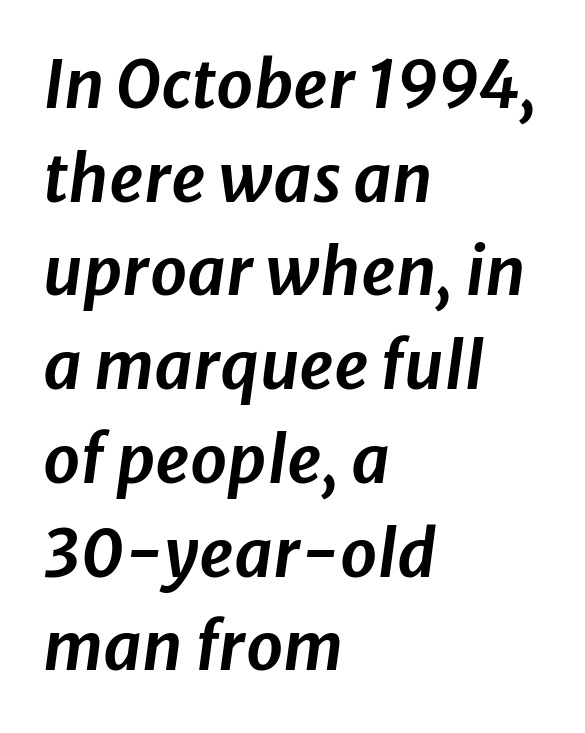
The horizontal fit of the characters is conventional and even. Line beginnings align vertically; line endings do not. The face used here is proportionally spaced, like ordinary book or web type. Each row of text sits above clean, open space. Does the leading feel generous? No, just average.
